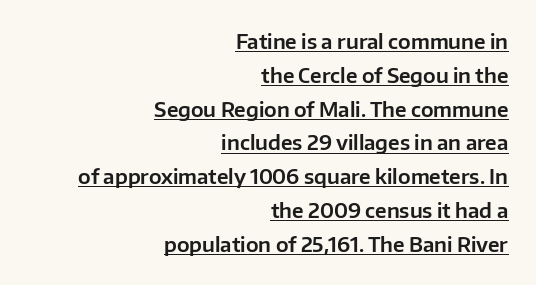
Q: Is the text italic (slanted)? A: No, it is upright.
Q: Is the text underlined? A: Yes.
Q: How is the paragraph aligned? A: Right-aligned.
Q: Is the spacing between letters normal or unusually wide? A: Normal.
Q: Is the spacing between lines tight, normal or loose? A: Normal.
